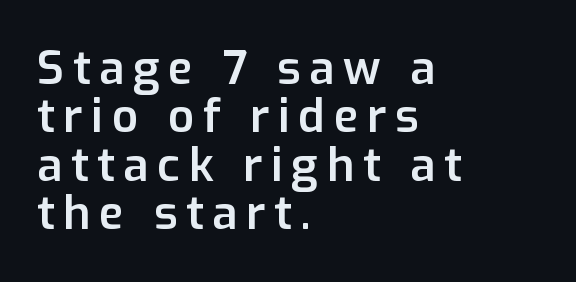
The image shows 46 px semibold sans-serif type, upright; set left-aligned, tight line spacing (1.05x), not underlined; low stroke contrast and a medium x-height.
